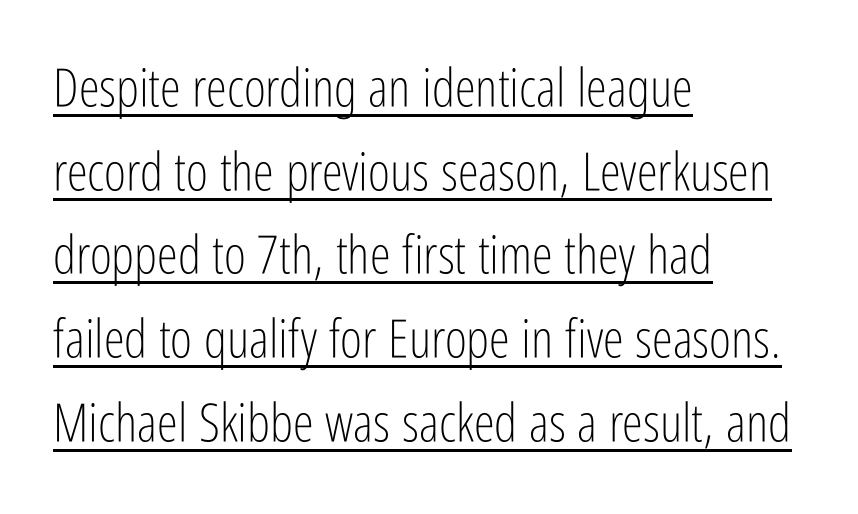
Between one letter and the next there's only the usual sliver of space. One glance says typical: line gaps are just what's usual. Tall strokes in this sample are plumb rather than angled. A quiet, ordinary-to-light weight characterises the typeface. Short and long lines alike share a common starting point at left.
